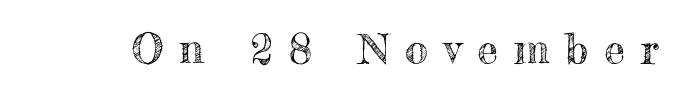
Q: Is the text italic (slanted)? A: No, it is upright.
Q: Is the text underlined? A: No.
Q: Is the spacing between letters normal or unusually wide? A: Unusually wide.
Q: Width (condensed, normal, or wide)? A: Normal.
Q: x-height? A: Small.
Q: Monospaced? A: No.
